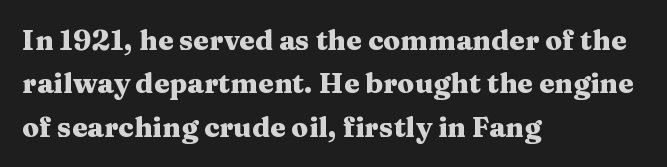
The image shows 28 px heavy, wide serif type, upright; set left-aligned, normal line spacing (1.55x), normal letter spacing, not underlined; medium stroke contrast and a medium x-height.
